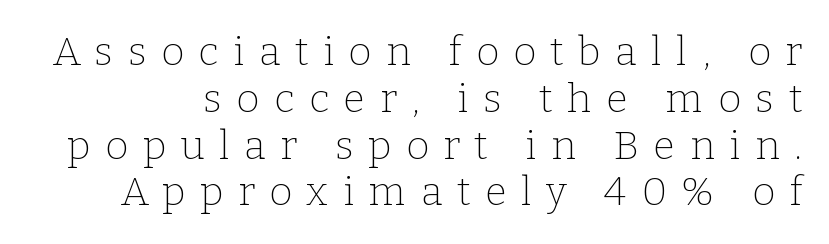
{"serif": "yes", "italic": "no", "bold": "no", "weight": "thin", "width": "normal", "stroke_contrast": "low", "x_height": "medium", "monospaced": "no", "underline": "no", "line_spacing_ratio": 1.17, "letter_spacing": "wide", "letter_spacing_em": 0.36, "glyph_px": 40}
